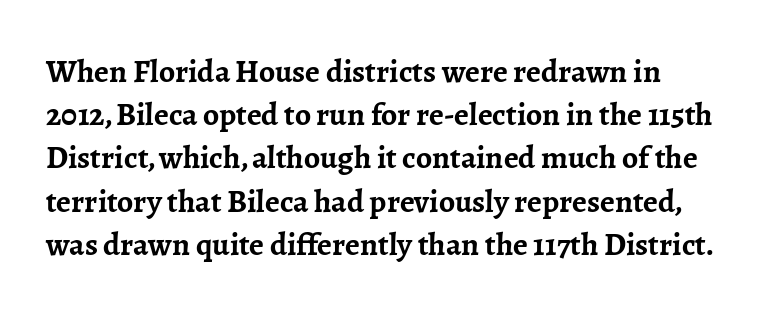
{"serif": "yes", "italic": "no", "bold": "yes", "weight": "semibold", "width": "normal", "stroke_contrast": "low", "x_height": "medium", "monospaced": "no", "underline": "no", "line_spacing": "normal", "line_spacing_ratio": 1.35, "letter_spacing": "normal", "letter_spacing_em": 0.0, "glyph_px": 32}
